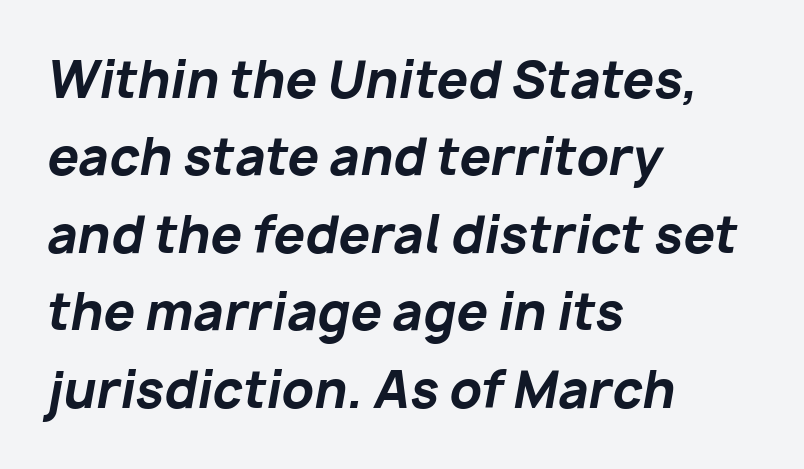
Successive baselines arrive at the customary interval. These lines are set flush left with a ragged right edge. This sample uses plain, unmodified letter spacing. Character widths vary here, with narrow letters taking less room than wide ones.
